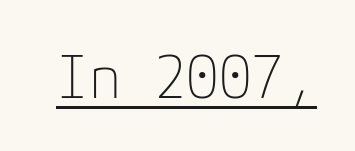
No extra tracking has been applied to these lines. The rendering shows plain stroke endings on the letterforms — a sans-serif design. The passage shown is underscored from start to finish. Heaviness? Minimal to ordinary, like unemphasized prose.
